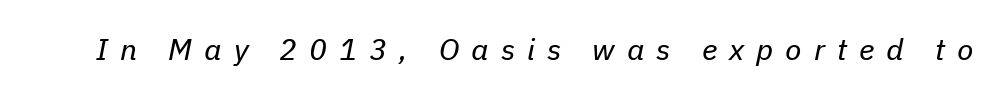
Style check: oblique. The letters advance in unequal steps, a hallmark of proportional type. Caption: face not bold, strokes unweighted. You could only call the tracking loose — the letters float apart. Decoration check: the copy has no underline.
